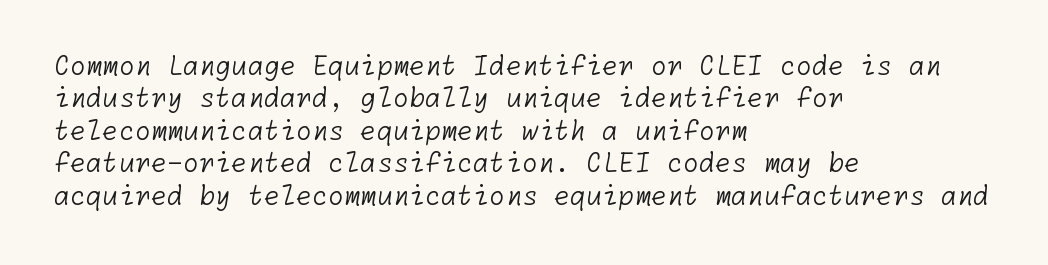
Each new line begins a customary step beneath the previous one. Counters stay open thanks to moderate or lighter strokes. The zone under the glyphs is completely vacant. Leftover space on each line is placed entirely after the last word. Between one letter and the next there's only the usual sliver of space.
